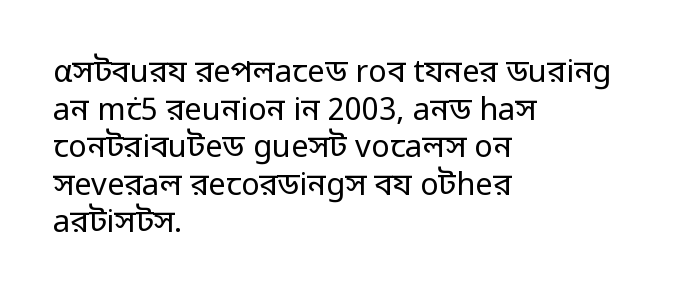
The image shows 31 px regular-weight sans-serif type, upright; set left-aligned, line spacing 1.21x, normal letter spacing, not underlined; low stroke contrast and a medium x-height.
